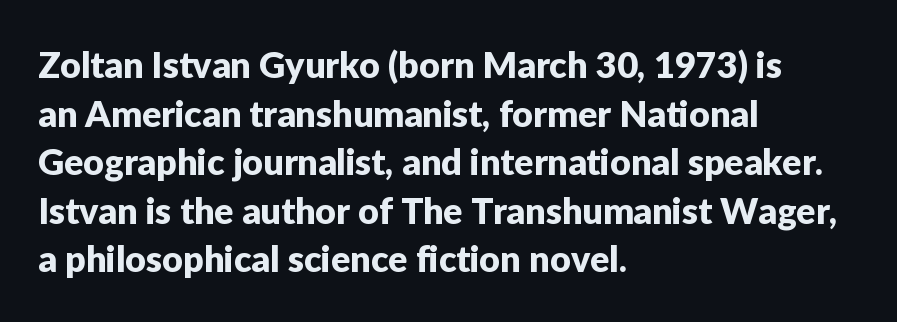
{"serif": "no", "italic": "no", "width": "normal", "stroke_contrast": "low", "x_height": "medium", "monospaced": "no", "underline": "no", "align": "left", "line_spacing": "normal", "line_spacing_ratio": 1.35, "letter_spacing": "normal", "letter_spacing_em": 0.0, "glyph_px": 36}
